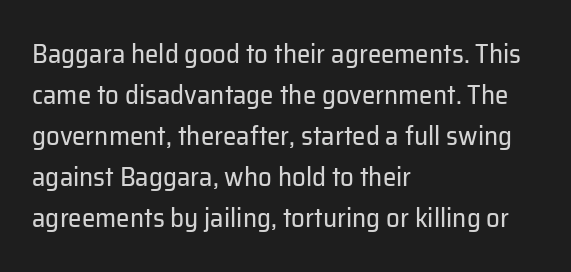
The image shows 27 px text type, upright; set left-aligned, normal line spacing (1.52x), normal letter spacing, not underlined.
